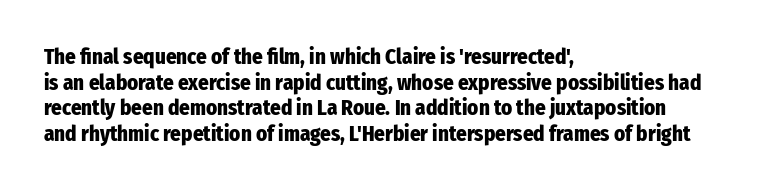
Is there any slant? The stems are plumb. The zone under the glyphs is completely vacant. Caption: bold face, heavy strokes. Each word holds together tightly as a unit, with standard inter-letter gaps. Does the copy run flush right? No — it runs flush left.
